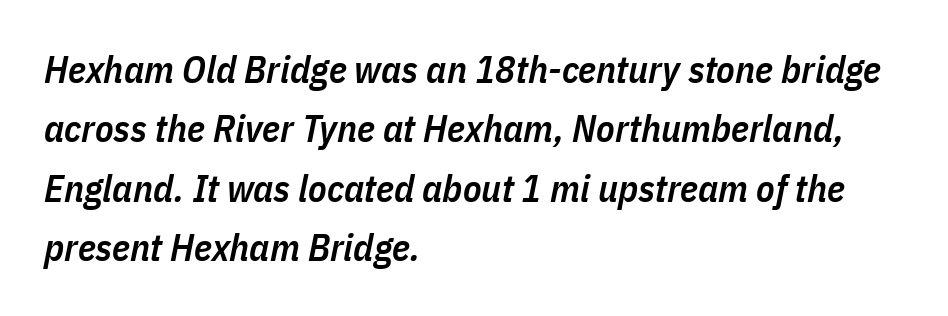
Reading down the column, the eye jumps a familiar distance to each next line. Spacing verdict: proportional, widths tailored to each character. Emphasis by weight is partial: semibold. Check the space under the baseline: it is left empty.
